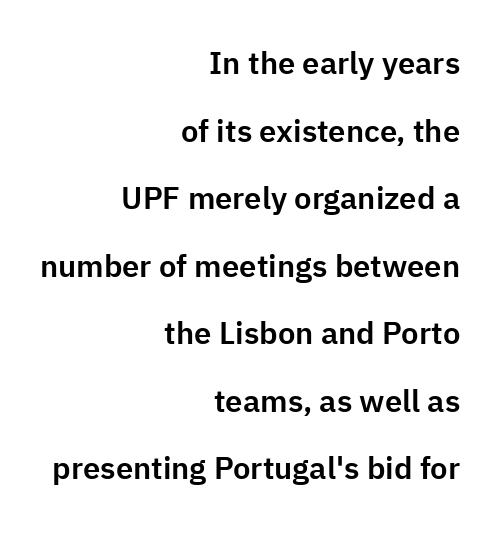
Whoever set this chose breathing room over compactness in the vertical rhythm. The specimen reads as upright at a glance. Plain, unruled lines of type. This sample uses a sans-serif face. Spacing verdict: proportional, widths tailored to each character.
